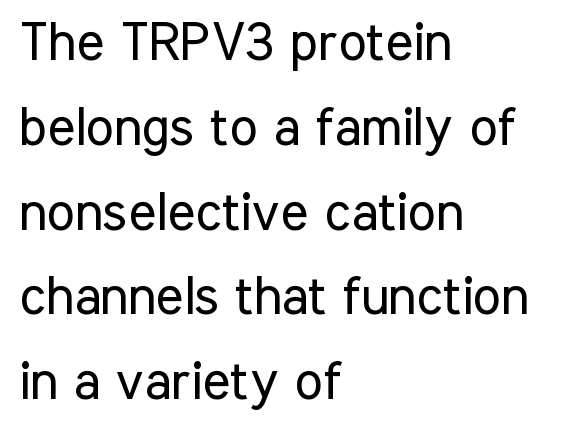
Q: Is the text bold? A: No.
Q: Is the text italic (slanted)? A: No, it is upright.
Q: Is the typeface a serif or a sans-serif typeface? A: Sans-serif.
Q: Is the text underlined? A: No.
Q: How is the paragraph aligned? A: Left-aligned.
Q: Is the spacing between letters normal or unusually wide? A: Normal.
Q: Is the spacing between lines tight, normal or loose? A: Normal.
Q: Width (condensed, normal, or wide)? A: Condensed.
Q: Stroke contrast? A: Low.
Q: x-height? A: Medium.
Q: Monospaced? A: No.
